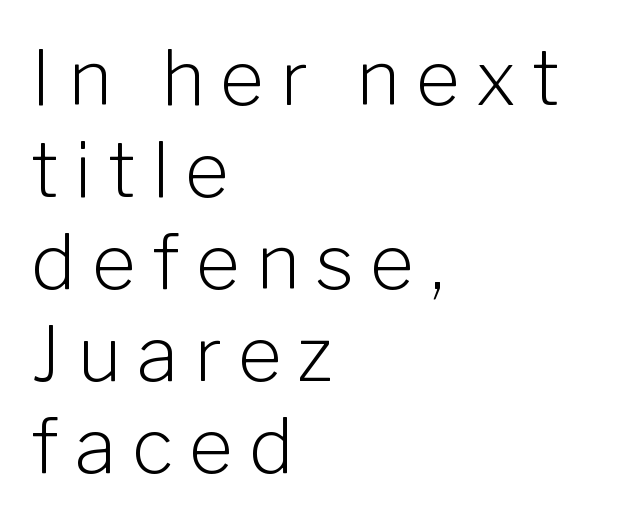
{"serif": "no", "italic": "no", "bold": "no", "weight": "light", "width": "normal", "stroke_contrast": "low", "x_height": "medium", "monospaced": "no", "underline": "no", "align": "left", "line_spacing_ratio": 1.21, "letter_spacing": "wide", "letter_spacing_em": 0.21, "glyph_px": 76}
